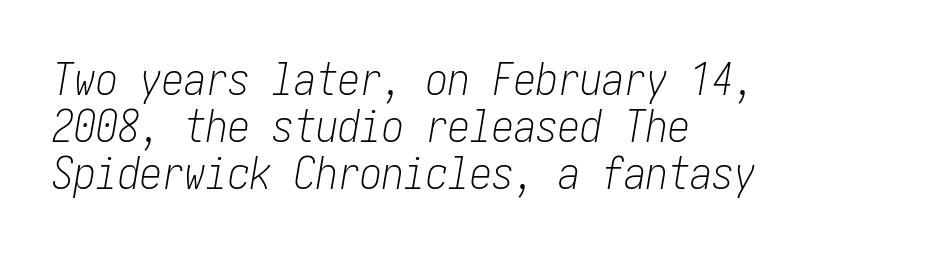
The image shows 44 px light, condensed type, italic (leaning right); set left-aligned, tight line spacing (1.07x), normal letter spacing, not underlined; low stroke contrast and a medium x-height.
